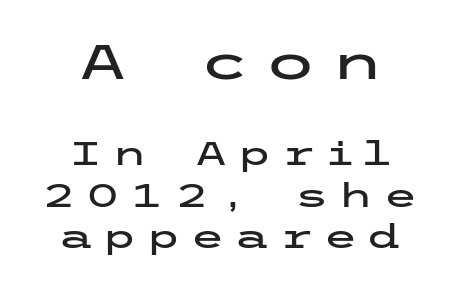
The image shows 48 px wide sans-serif type, upright; set centered, normal line spacing (1.29x), unusually wide letter spacing (+0.28 em), not underlined; the first (top) block is 1.5x larger; low stroke contrast and a medium x-height.
